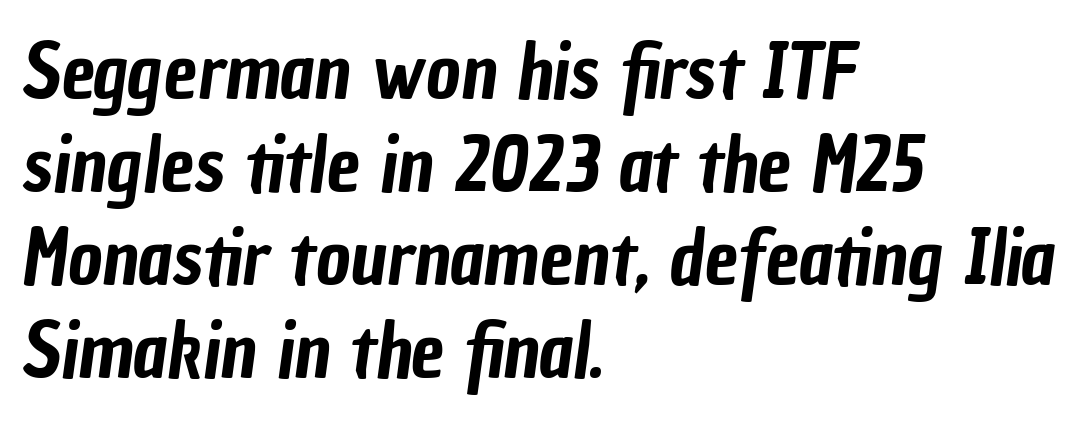
Q: Is the typeface a serif or a sans-serif typeface? A: Sans-serif.
Q: Is the text underlined? A: No.
Q: How is the paragraph aligned? A: Left-aligned.
Q: Is the spacing between letters normal or unusually wide? A: Normal.
Q: Width (condensed, normal, or wide)? A: Condensed.
Q: Stroke contrast? A: Low.
Q: x-height? A: Medium.
Q: Monospaced? A: No.
